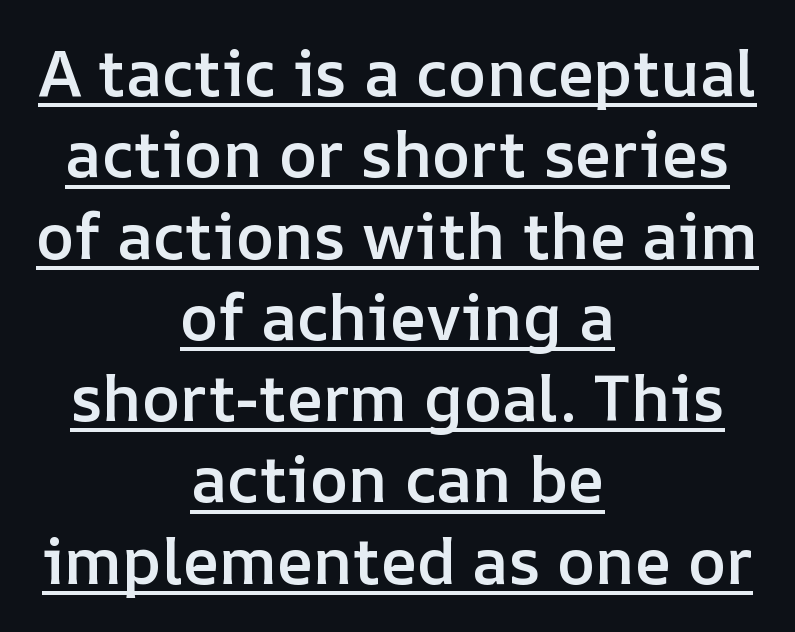
The image shows 64 px semibold type, upright; set centered, normal line spacing (1.27x), normal letter spacing, underlined; low stroke contrast and a medium x-height.
